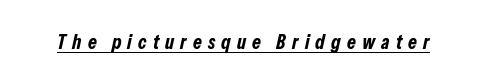
Q: Is the text bold? A: Yes.
Q: Is the text italic (slanted)? A: Yes, it leans right by about 13 degrees.
Q: Is the text underlined? A: Yes.
Q: Is the spacing between letters normal or unusually wide? A: Unusually wide.
